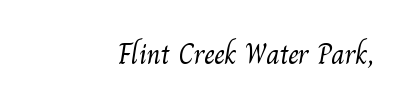
Q: Is the text bold? A: No.
Q: Is the typeface a serif or a sans-serif typeface? A: Serif.
Q: Is the text underlined? A: No.
Q: How is the paragraph aligned? A: Right-aligned.
Q: Is the spacing between letters normal or unusually wide? A: Normal.
Q: Width (condensed, normal, or wide)? A: Normal.
Q: Stroke contrast? A: Medium.
Q: x-height? A: Small.
Q: Monospaced? A: No.
